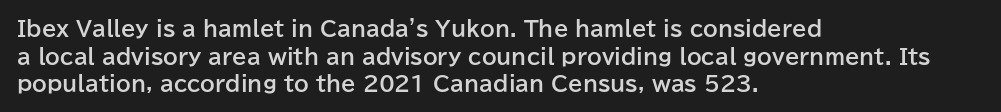
It's the straight-up-and-down kind of type. The words here are not underlined. Summary of vertical rhythm: regular, with standard interline spacing. Alignment: flush left. The rendering keeps characters at their native spacing.
